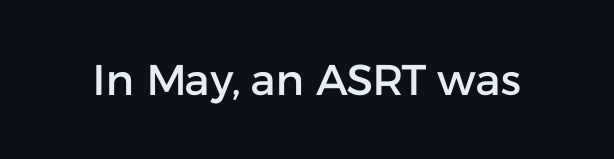
The image shows 43 px sans-serif type, upright; set normal letter spacing, not underlined; low stroke contrast and a medium x-height.
